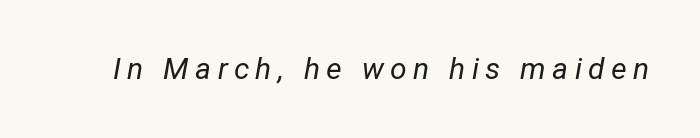
{"italic": "yes", "lean": "right", "slant_degrees": 12, "bold": "no", "weight": "regular", "width": "normal", "stroke_contrast": "low", "x_height": "medium", "monospaced": "no", "underline": "no", "letter_spacing": "wide", "letter_spacing_em": 0.21, "glyph_px": 30}
